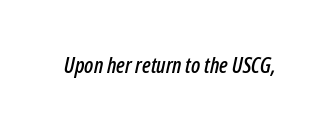
The specimen omits any rule beneath the text block's lines. Italic: yes, the glyphs are oblique. Compared with typical body copy, the letter spacing here is the same.
